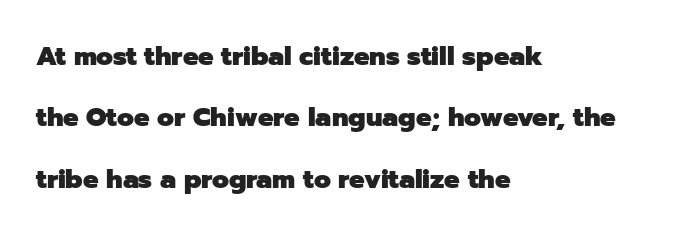
Posture: vertical. Summary of weight: heavy, a full bold. Plain, unruled lines of type. Does extra space separate the letters? No, they use regular spacing.
